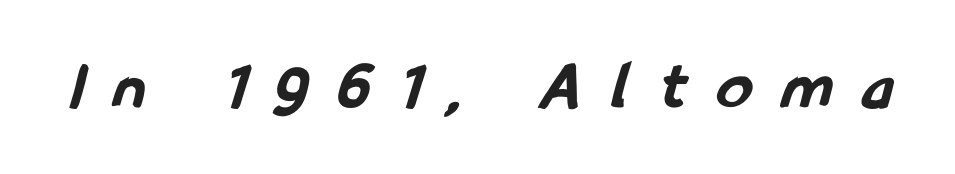
Note the varied advance widths — an 'i' is clearly narrower than an 'm'. Spacing between characters has been opened up far beyond the box default. Serifs: no, the terminals of the letterforms are clean. This rendering features lettering with no underline. The face used here has the dense, thick strokes of a bold.
